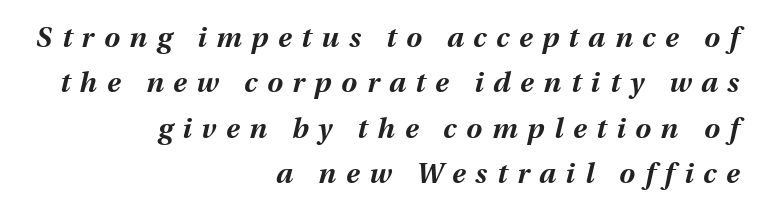
Q: Is the text bold? A: Yes.
Q: Is the text italic (slanted)? A: Yes, it leans right by about 13 degrees.
Q: Is the text underlined? A: No.
Q: How is the paragraph aligned? A: Right-aligned.
Q: Is the spacing between letters normal or unusually wide? A: Unusually wide.
Q: Is the spacing between lines tight, normal or loose? A: Normal.
Q: Width (condensed, normal, or wide)? A: Normal.
Q: Stroke contrast? A: Medium.
Q: x-height? A: Medium.
Q: Monospaced? A: No.
